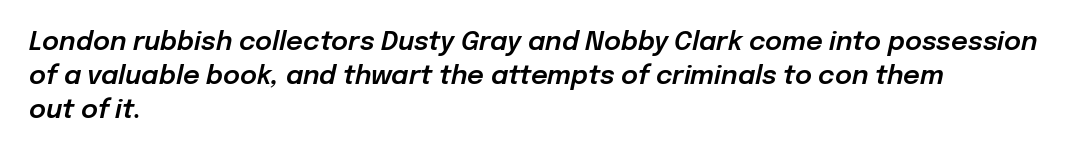
{"italic": "yes", "lean": "right", "slant_degrees": 12, "underline": "no", "align": "left", "line_spacing": "normal", "line_spacing_ratio": 1.3, "letter_spacing": "normal", "letter_spacing_em": 0.0, "glyph_px": 26}
